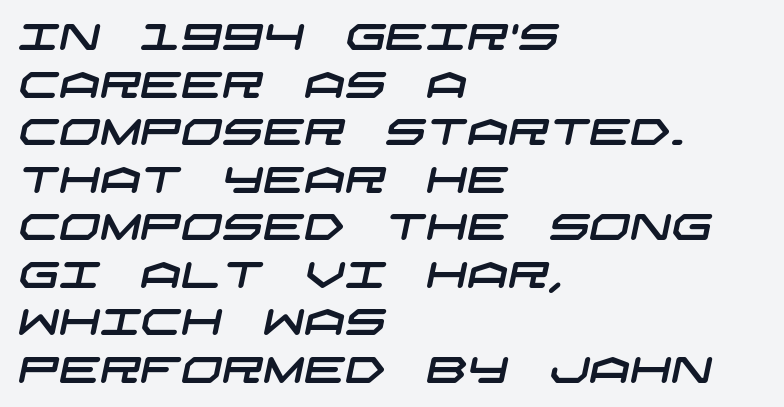
The image shows 36 px wide sans-serif type; set left-aligned, normal line spacing (1.32x), normal letter spacing, not underlined; low stroke contrast and a large x-height.
